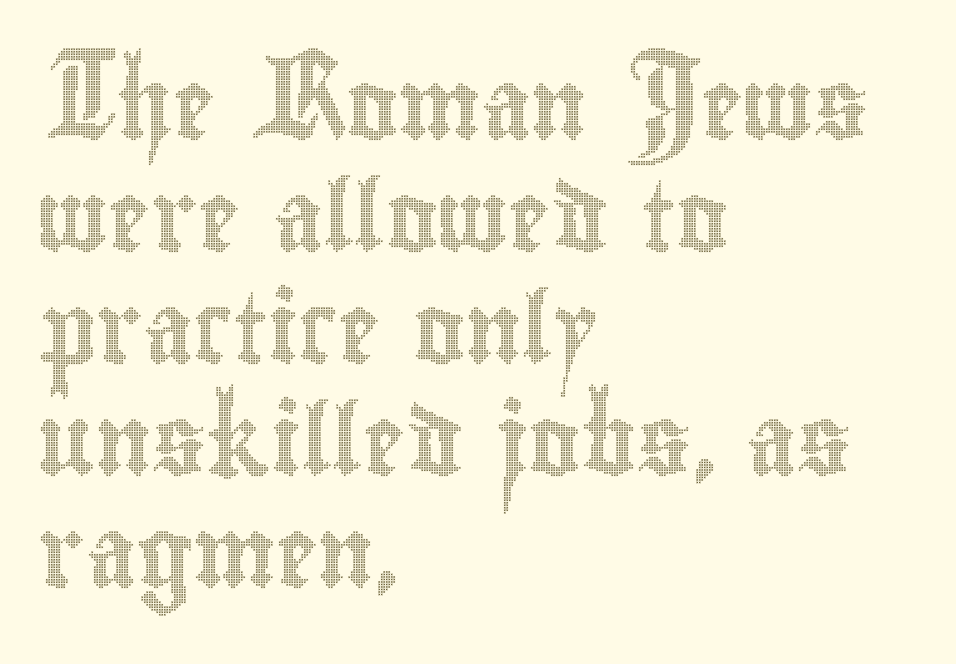
The image shows 70 px condensed type, upright; set left-aligned, normal line spacing (1.6x), normal letter spacing, not underlined; a small x-height.
